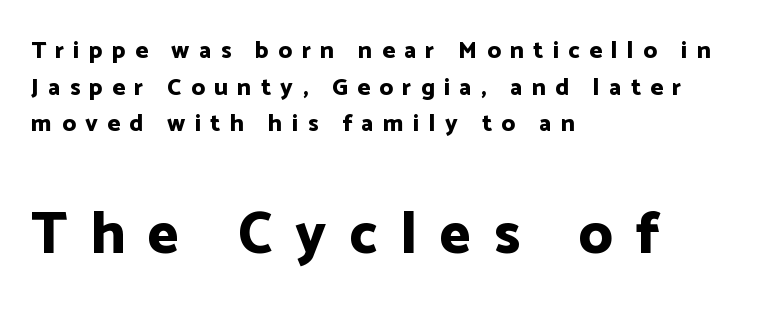
The image shows 59 px bold sans-serif type, upright; set left-aligned, normal line spacing (1.53x), unusually wide letter spacing (+0.39 em), not underlined; the second (bottom) block is 2.46x larger; low stroke contrast and a medium x-height.
